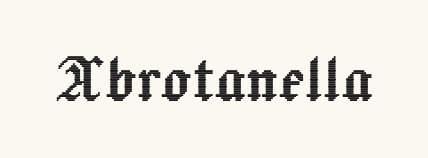
Descenders are the only things crossing below the line. Here the designer chose a conventional face with non-uniform glyph widths. A typesetter would call this zero additional tracking. Notice how the stems are strictly vertical — no italics here.
